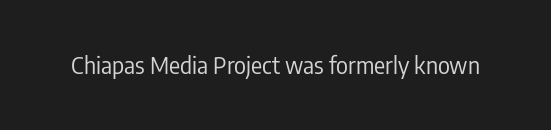
Q: Is the text bold? A: No.
Q: Is the text italic (slanted)? A: No, it is upright.
Q: Is the text underlined? A: No.
Q: Is the spacing between letters normal or unusually wide? A: Normal.
